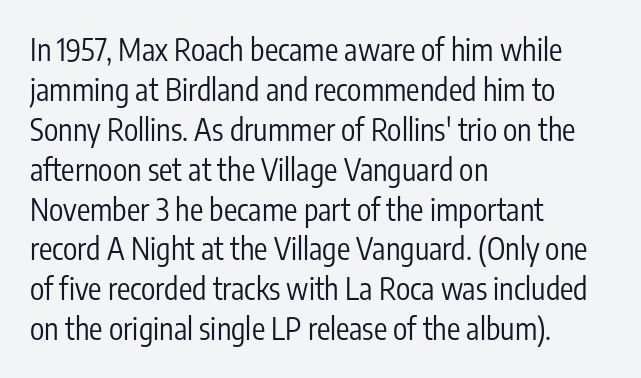
Upright lettering throughout. Where is the straight margin? On the left. These glyphs show unthickened strokes, regular width or finer. Spacing verdict: proportional, widths tailored to each character. The lines sit at an ordinary, default distance from one another.
